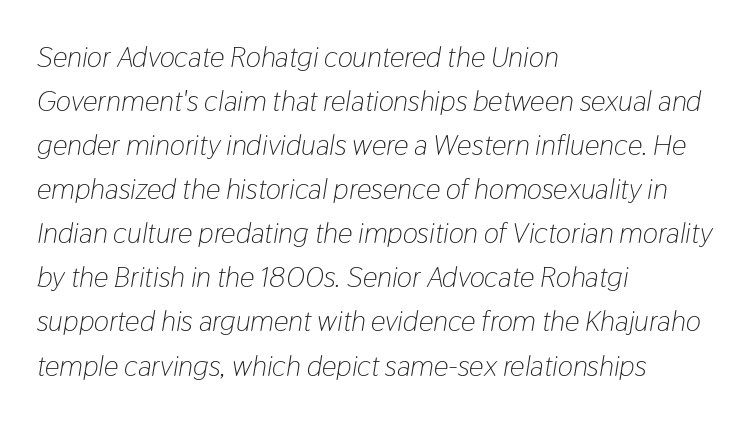
The image shows 29 px light, condensed type, italic (leaning right); set left-aligned, normal line spacing (1.52x), normal letter spacing, not underlined; low stroke contrast and a medium x-height.
